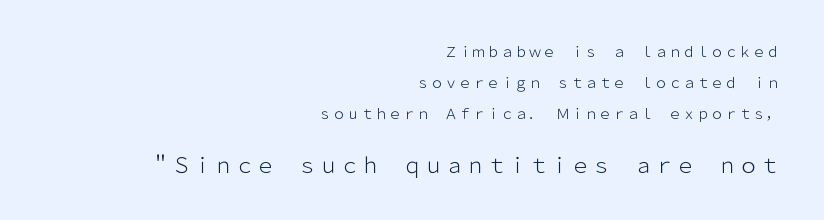
Check under the words: just untouched page. Airy leading. Italic? Not at all — the glyphs are vertical. The line texture is even and compact thanks to regular tracking. The following chunk of copy outweighs the initial chunk in type size. This sample is right-justified, so line beginnings fall wherever the words allow.
